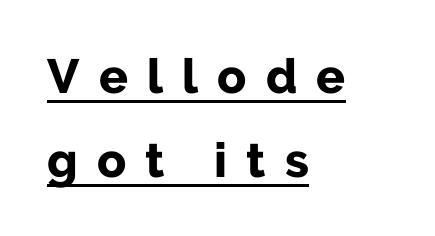
This sample has the flowing, uneven cadence of proportional lettering. The typesetting leans heavy: a genuine bold. Unlike italic type, these characters show no tilt at all. Typeset ragged right — the left edge is the straight one. Serifs: no, the terminals of the letterforms are clean. Caption: expanded tracking, letters set apart.
